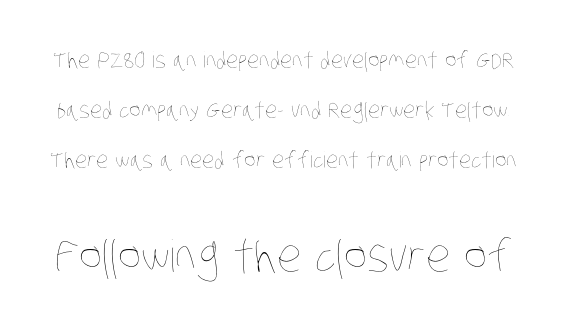
Proportional: the letters do not fall into vertical columns. The typesetting does not lean heavy: it is not bold. Type size steps up from the first block to the second. Notice the wide empty band between every row — that's loose leading.
